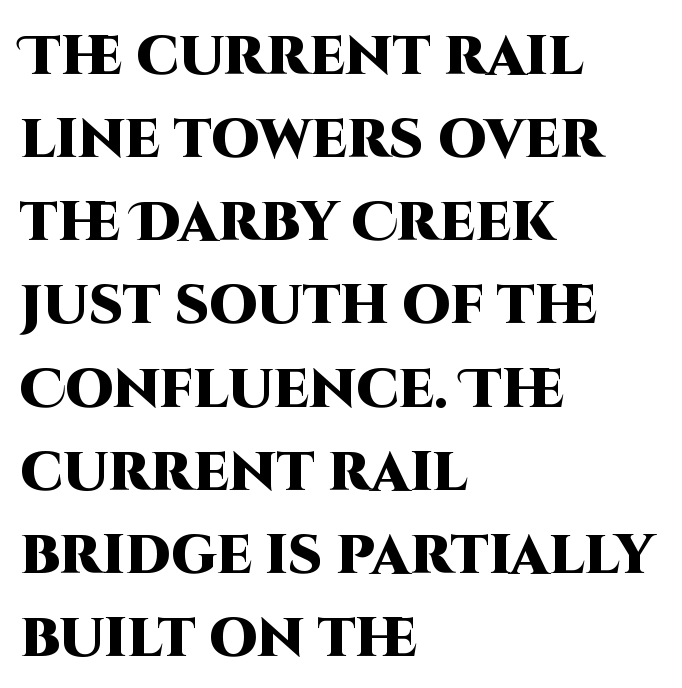
Caption: standard tracking, unaltered. Font category for this specimen: sans-serif. Baseline-to-baseline distance is the conventional proportion of letter height. The passage shown is typed in a proportional face where columns would drift. Its strokes are broad and dark, the hallmark of bold type. One-word summary of the alignment: left.
